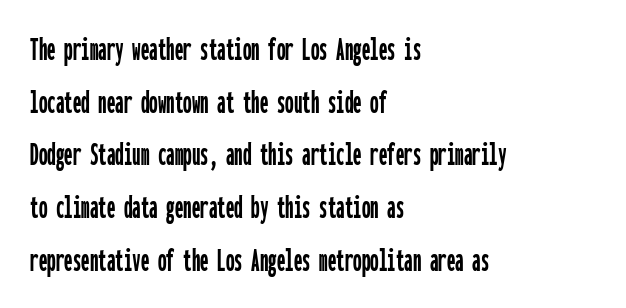
{"serif": "no", "italic": "no", "width": "condensed", "stroke_contrast": "low", "x_height": "medium", "monospaced": "yes", "underline": "no", "align": "left", "line_spacing": "normal", "line_spacing_ratio": 1.55, "letter_spacing": "normal", "letter_spacing_em": 0.0, "glyph_px": 34}
